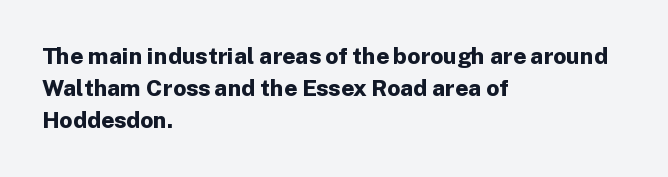
Teacher's note: observe the even left margin — that is flush-left alignment. Tracking here is standard; glyphs follow each other at the usual distance. Horizontal bands of white between lines are of average thickness. Is the type bold? Yes — the strokes are clearly thick and heavy. This is the regular roman posture of the typeface.
